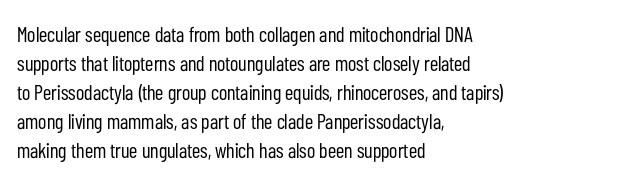
Letters rest on an invisible, unmarked baseline. Heaviness? Minimal to ordinary, like unemphasized prose. The rendering anchors every line to the left-hand side. The line-height multiplier appears to be the usual default.
